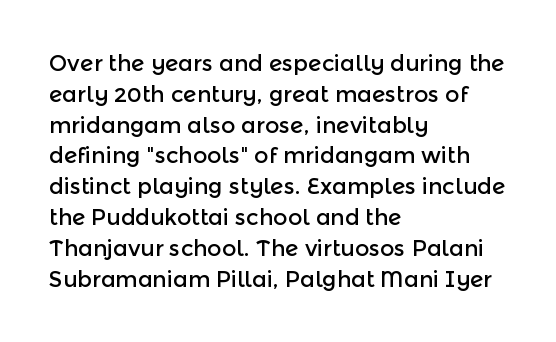
Q: Is the text italic (slanted)? A: No, it is upright.
Q: Is the text underlined? A: No.
Q: How is the paragraph aligned? A: Left-aligned.
Q: Is the spacing between letters normal or unusually wide? A: Normal.
Q: Is the spacing between lines tight, normal or loose? A: Normal.
